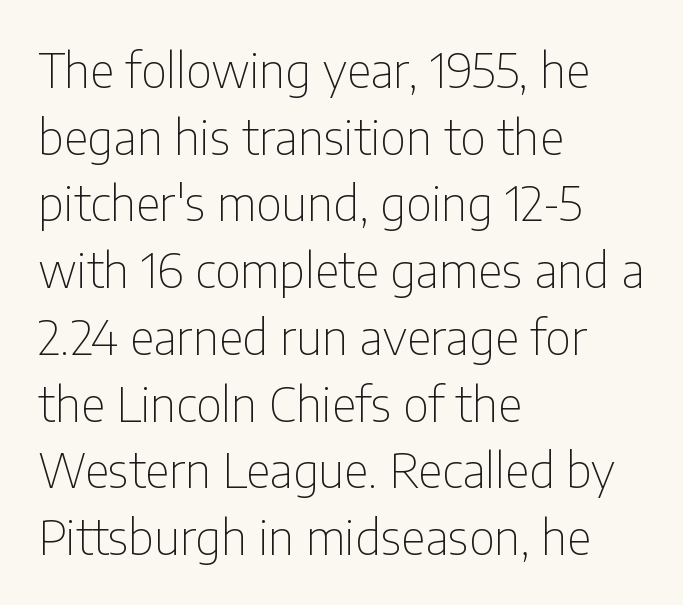
Q: Is the text bold? A: No.
Q: Is the text italic (slanted)? A: No, it is upright.
Q: Is the typeface a serif or a sans-serif typeface? A: Sans-serif.
Q: Is the text underlined? A: No.
Q: How is the paragraph aligned? A: Left-aligned.
Q: Is the spacing between letters normal or unusually wide? A: Normal.
Q: Is the spacing between lines tight, normal or loose? A: Normal.
Q: Width (condensed, normal, or wide)? A: Condensed.
Q: Stroke contrast? A: Low.
Q: x-height? A: Medium.
Q: Monospaced? A: No.
